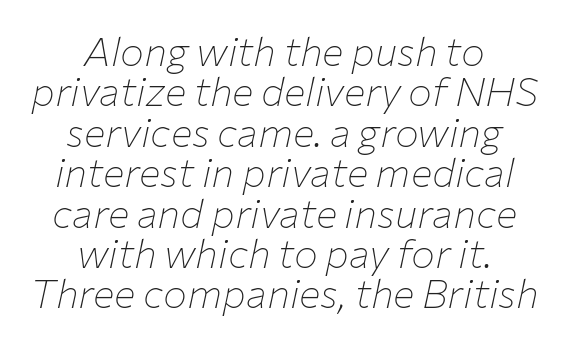
Q: Is the text bold? A: No.
Q: Is the text italic (slanted)? A: Yes, it leans right by about 12 degrees.
Q: Is the text underlined? A: No.
Q: How is the paragraph aligned? A: Centered.
Q: Is the spacing between letters normal or unusually wide? A: Normal.
Q: Is the spacing between lines tight, normal or loose? A: Tight.
Q: Width (condensed, normal, or wide)? A: Normal.
Q: Stroke contrast? A: Low.
Q: x-height? A: Medium.
Q: Monospaced? A: No.
